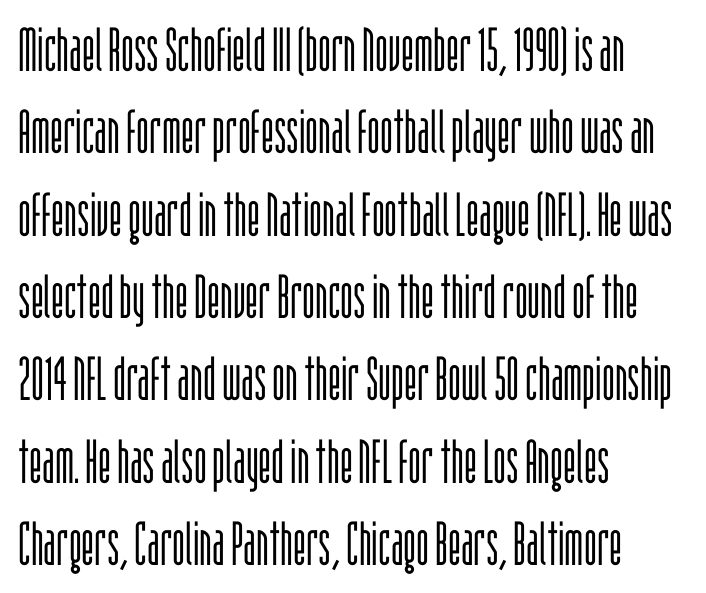
{"serif": "no", "italic": "no", "bold": "no", "weight": "light", "width": "condensed", "stroke_contrast": "low", "x_height": "large", "monospaced": "no", "underline": "no", "align": "left", "line_spacing": "normal", "line_spacing_ratio": 1.35, "letter_spacing": "normal", "letter_spacing_em": 0.0, "glyph_px": 61}
